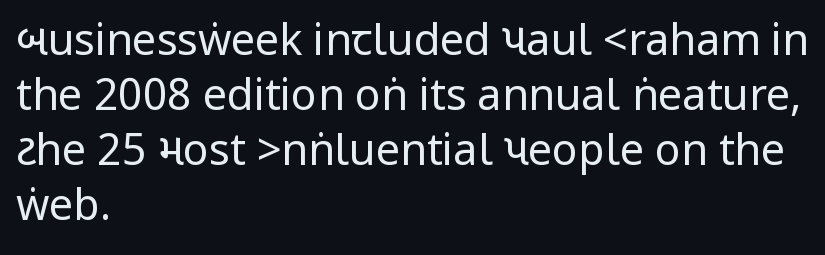
{"serif": "no", "italic": "no", "bold": "no", "weight": "regular", "width": "condensed", "stroke_contrast": "low", "underline": "no", "align": "left", "line_spacing": "normal", "line_spacing_ratio": 1.28, "letter_spacing": "normal", "letter_spacing_em": 0.0, "glyph_px": 43}
